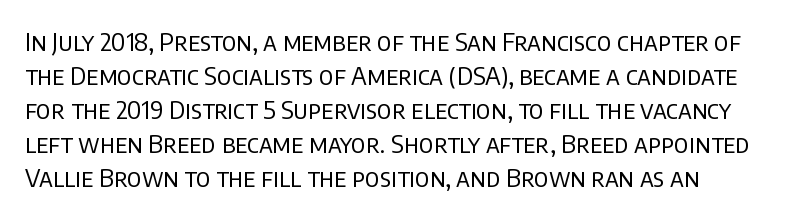
A normal amount of white space separates one row of letters from the next. Honestly, the letter spacing is just normal — you wouldn't notice it. The font's upright variant was chosen for this text. Is this a heavy cut? Hardly; it is regular or lighter. Caption: multi-line text, flush left, ragged right.
